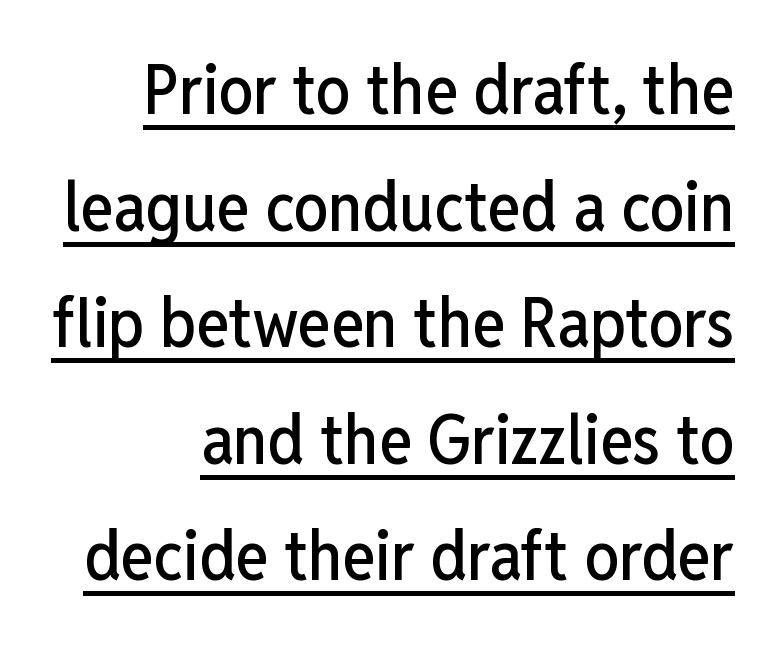
{"serif": "no", "italic": "no", "width": "condensed", "stroke_contrast": "low", "x_height": "medium", "monospaced": "no", "underline": "yes", "align": "right", "line_spacing": "normal", "line_spacing_ratio": 1.69, "letter_spacing": "normal", "letter_spacing_em": 0.0, "glyph_px": 69}
